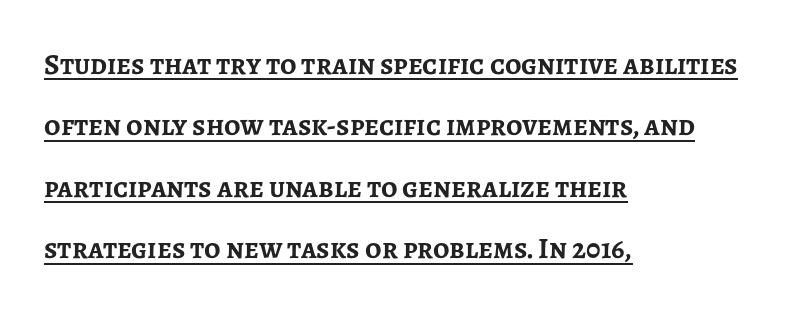
Stroke terminals: plain, sans-serif. Stroke thickness is high; the sample reads as a true bold. Each line of the rendering has a horizontal stroke beneath the glyphs. The passage shown stacks its lines with a broad gap. If you drew a line through each stem, it would be perfectly vertical.
